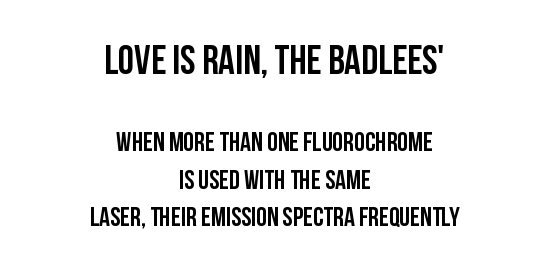
The image shows 41 px condensed sans-serif type, upright; set centered, normal line spacing (1.38x), normal letter spacing, not underlined; the first (top) block is 1.52x larger; low stroke contrast and a large x-height.
